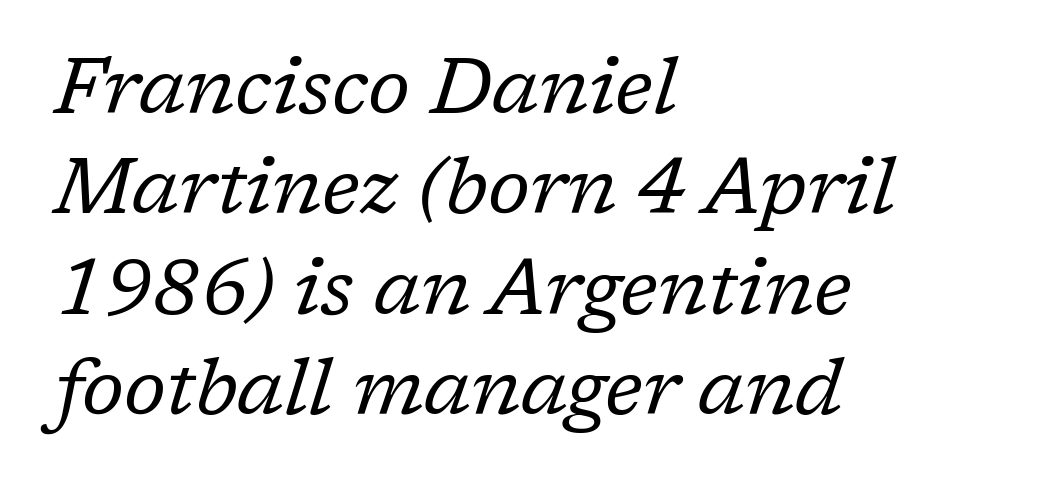
{"serif": "yes", "italic": "yes", "lean": "right", "slant_degrees": 17, "bold": "no", "weight": "regular", "width": "normal", "stroke_contrast": "low", "x_height": "medium", "monospaced": "no", "underline": "no", "align": "left", "line_spacing": "normal", "line_spacing_ratio": 1.27, "letter_spacing": "normal", "letter_spacing_em": 0.0, "glyph_px": 79}
